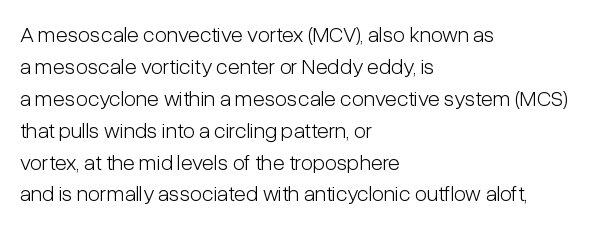
The image shows 22 px text type, upright; set left-aligned, normal line spacing (1.45x), normal letter spacing, not underlined.
